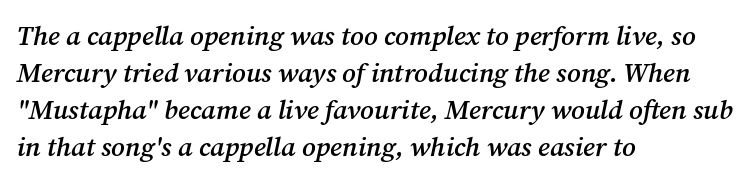
The image shows 27 px text type, italic (leaning right); set left-aligned, normal line spacing (1.37x), normal letter spacing, not underlined.
